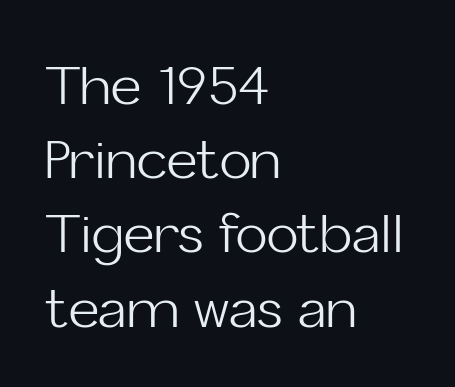
The image shows 53 px light sans-serif type, upright; set left-aligned, normal line spacing (1.4x), normal letter spacing, not underlined; low stroke contrast and a medium x-height.
